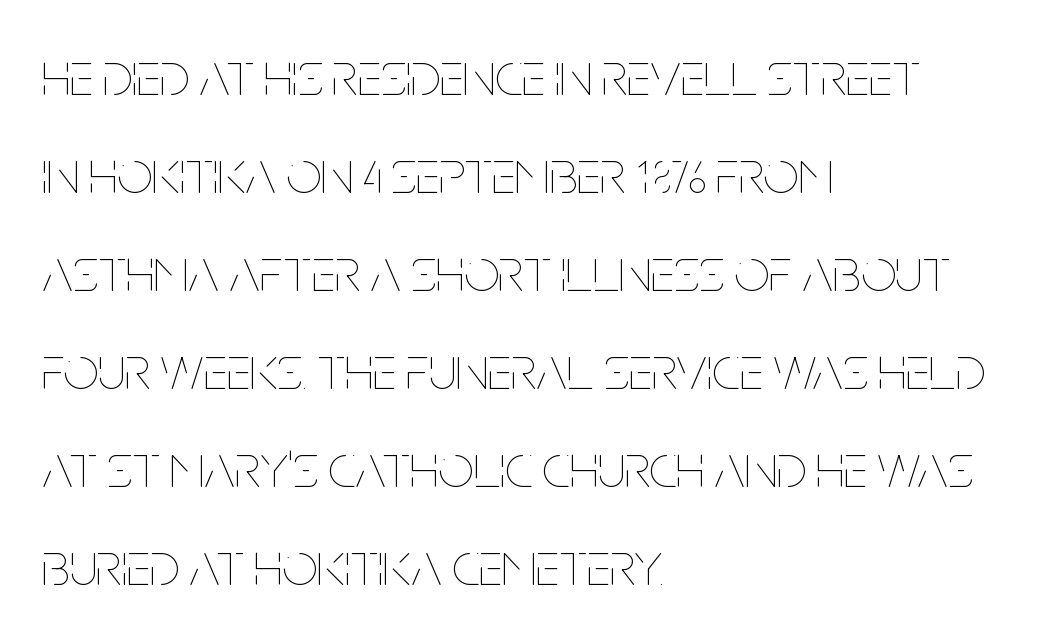
{"italic": "no", "bold": "no", "weight": "thin", "width": "condensed", "stroke_contrast": "low", "x_height": "large", "monospaced": "no", "underline": "no", "align": "left", "line_spacing": "normal", "line_spacing_ratio": 1.58, "letter_spacing": "normal", "letter_spacing_em": 0.0, "glyph_px": 62}
